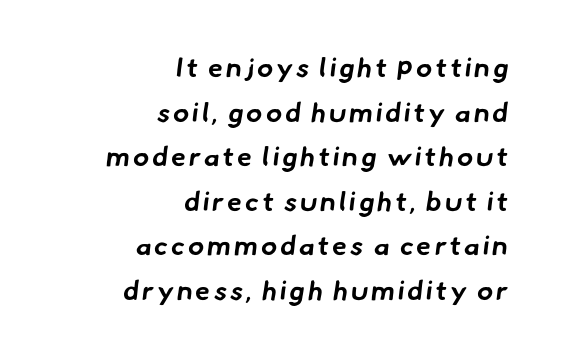
Q: Is the text bold? A: Yes.
Q: Is the text underlined? A: No.
Q: How is the paragraph aligned? A: Right-aligned.
Q: Is the spacing between lines tight, normal or loose? A: Normal.
